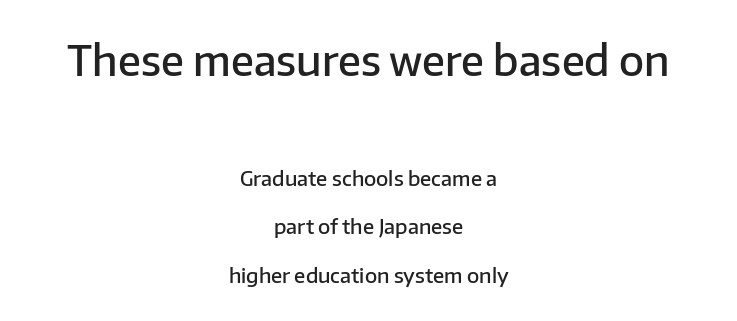
The image shows 41 px semibold sans-serif type, upright; set centered, loose line spacing (2.42x), normal letter spacing, not underlined; the first (top) block is 2.05x larger; low stroke contrast and a medium x-height.
